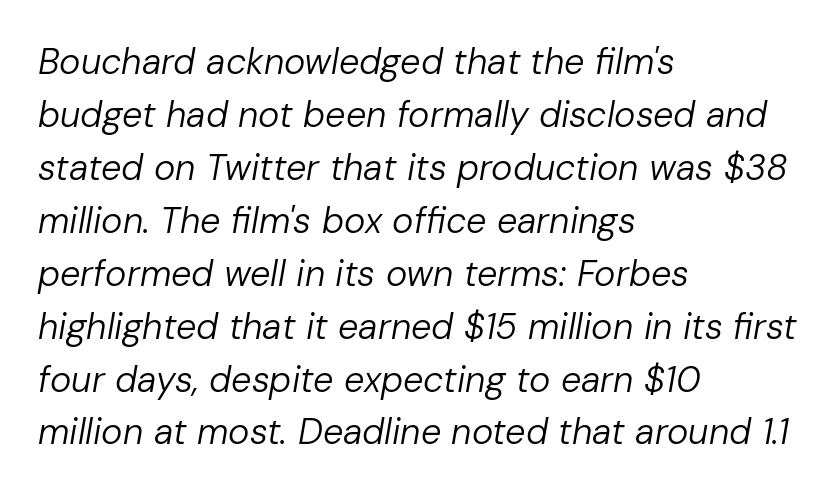
A typesetter would call this proportional, since set widths differ per character. Regular leading. Leftover space on each line is placed entirely after the last word. The baseline area is clear. Designer's note — italics engaged. The weight tops out at a normal text grade.
